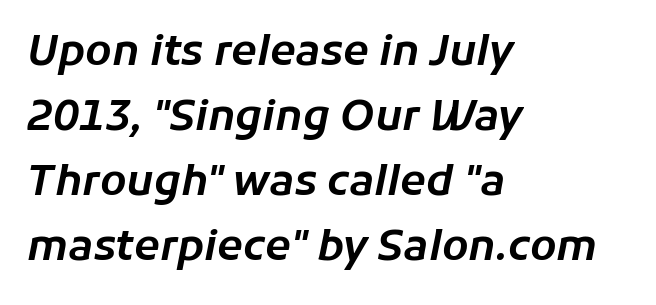
{"italic": "yes", "lean": "right", "slant_degrees": 11, "width": "normal", "stroke_contrast": "low", "x_height": "medium", "monospaced": "no", "underline": "no", "align": "left", "line_spacing": "normal", "line_spacing_ratio": 1.55, "letter_spacing": "normal", "letter_spacing_em": 0.0, "glyph_px": 42}
